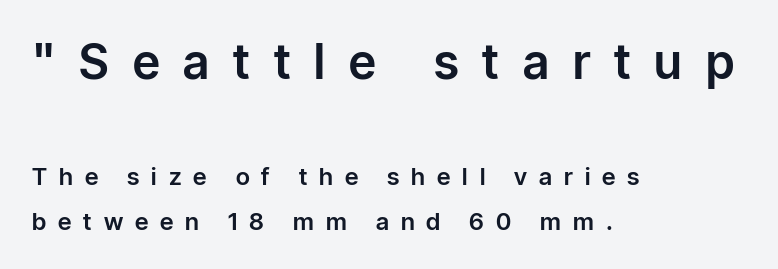
{"serif": "no", "italic": "no", "width": "normal", "stroke_contrast": "low", "x_height": "medium", "monospaced": "no", "underline": "no", "align": "left", "line_spacing_ratio": 1.89, "letter_spacing": "wide", "letter_spacing_em": 0.5, "larger_block": "first", "size_ratio": 2.0, "glyph_px": 48}
